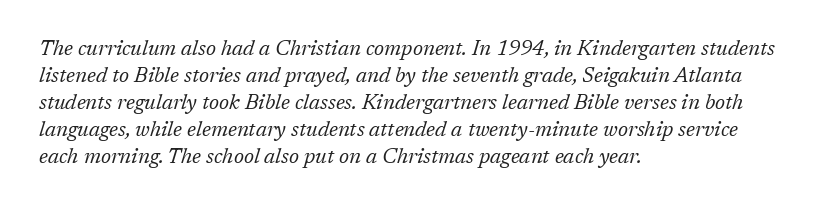
{"italic": "yes", "lean": "right", "slant_degrees": 17, "bold": "no", "underline": "no", "align": "left", "line_spacing": "normal", "line_spacing_ratio": 1.29, "letter_spacing": "normal", "letter_spacing_em": 0.0, "glyph_px": 21}
